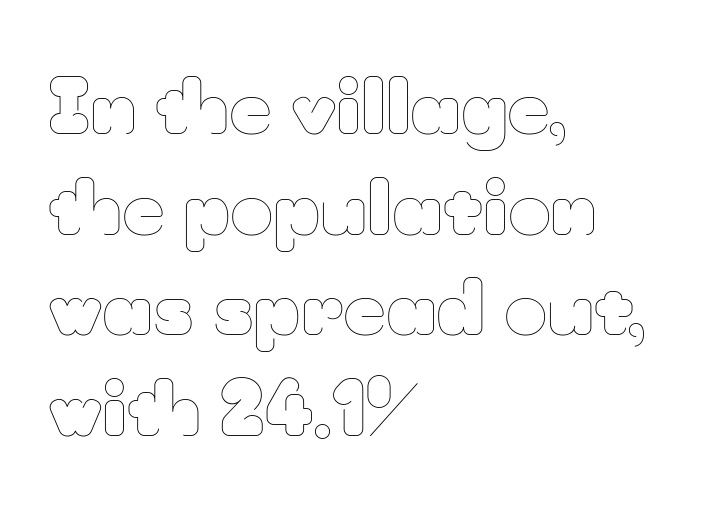
The image shows 74 px thin type, upright; set left-aligned, normal line spacing (1.36x), normal letter spacing, not underlined; low stroke contrast and a small x-height.
